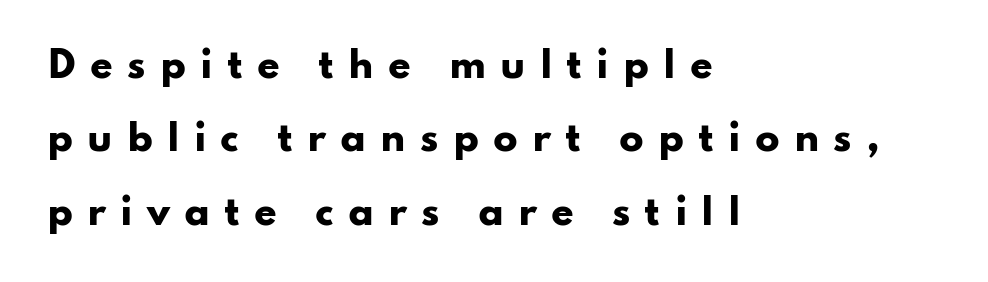
The image shows 36 px heavy, wide sans-serif type, upright; set left-aligned, loose line spacing (2.04x), unusually wide letter spacing (+0.39 em), not underlined; low stroke contrast and a small x-height.
